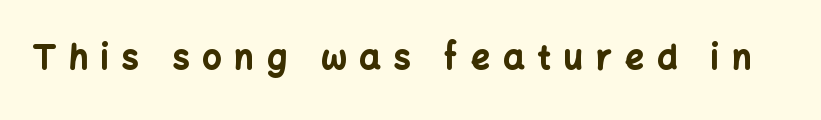
Spacing verdict: proportional, widths tailored to each character. The strokes are fattened all the way to bold. Quick note: not italic, upright. Examine the stroke ends and you'll find no serifs.
